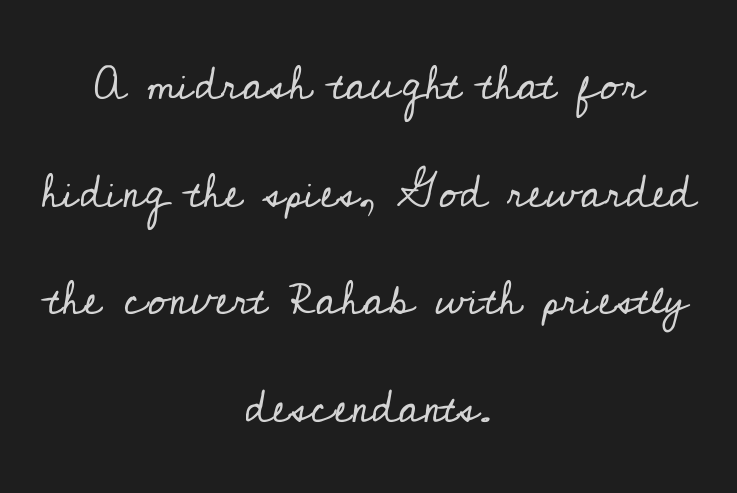
The rendering uses natural spacing where letterforms have individual widths. A clean baseline with only descenders dipping below it. In terms of letterform style, serifs are clearly present. Tracking value appears to be zero — textbook default spacing. Teacher's note: observe the equal gaps on both sides — that is centered alignment.
